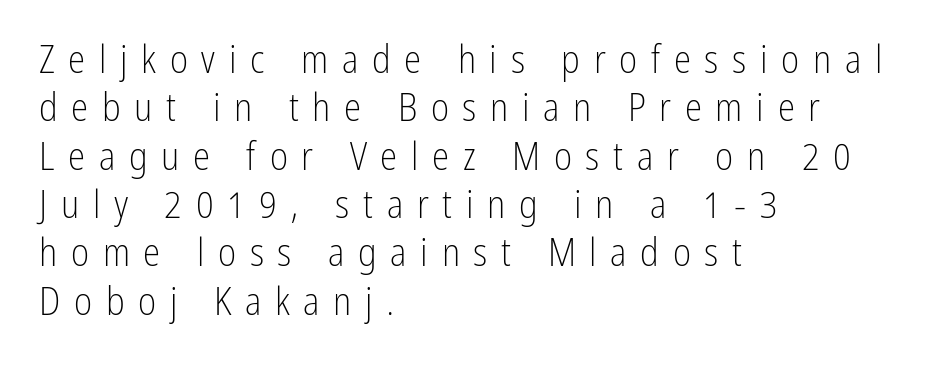
{"serif": "no", "italic": "no", "bold": "no", "weight": "light", "width": "condensed", "stroke_contrast": "low", "x_height": "medium", "monospaced": "no", "underline": "no", "align": "left", "line_spacing_ratio": 1.24, "letter_spacing": "wide", "letter_spacing_em": 0.35, "glyph_px": 39}
